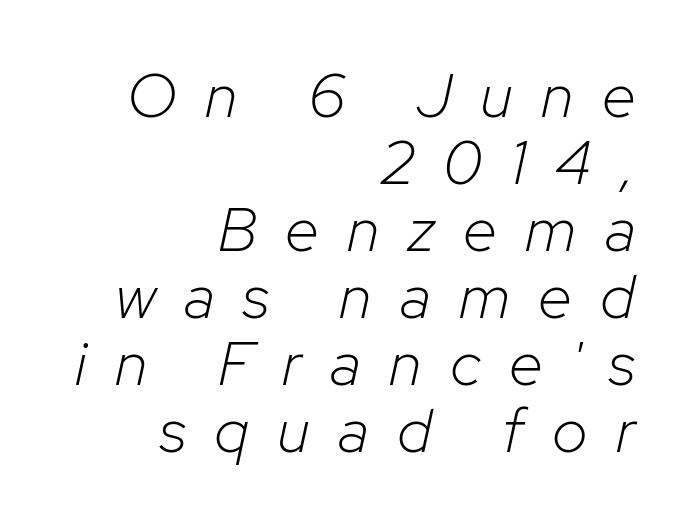
The image shows 62 px light type, italic (leaning right); set right-aligned, tight line spacing (1.08x), unusually wide letter spacing (+0.46 em), not underlined; low stroke contrast and a medium x-height.
